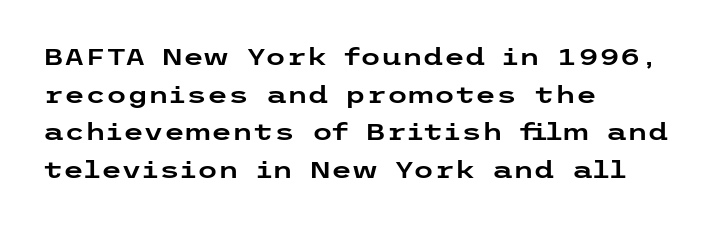
{"italic": "no", "underline": "no", "align": "left", "line_spacing": "normal", "line_spacing_ratio": 1.57, "letter_spacing": "normal", "letter_spacing_em": 0.0, "glyph_px": 24}
